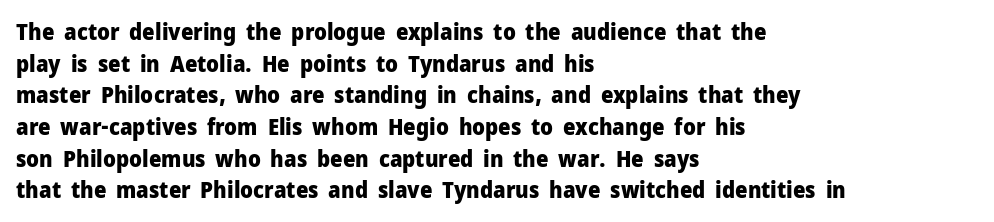
{"italic": "no", "bold": "yes", "underline": "no", "align": "left", "line_spacing": "normal", "line_spacing_ratio": 1.44, "letter_spacing": "normal", "letter_spacing_em": 0.0, "glyph_px": 22}
